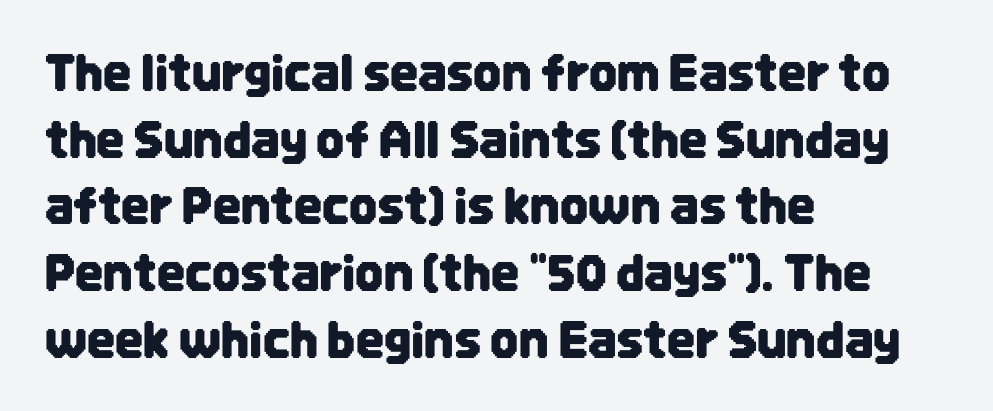
The image shows 49 px condensed sans-serif type, upright; set left-aligned, normal line spacing (1.36x), normal letter spacing, not underlined; low stroke contrast and a large x-height.
